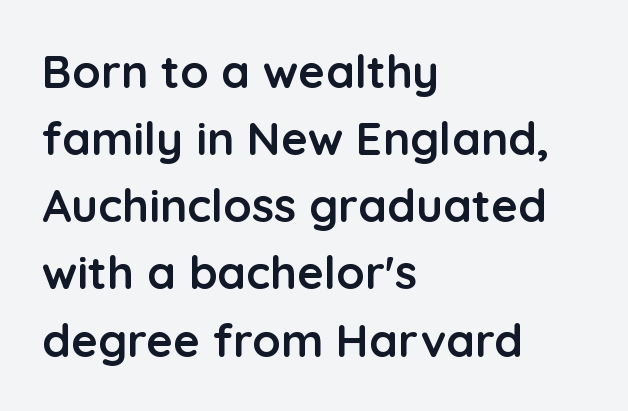
The face used here is a sans, in the tradition of grotesques and geometrics. Character widths vary here, with narrow letters taking less room than wide ones. A student would call this left alignment; a typographer would say flush left, rag right. Nope, not italic — everything's standing straight. Has an underline been added? It has not. How are the letters spaced? Ordinarily, with no added tracking.
